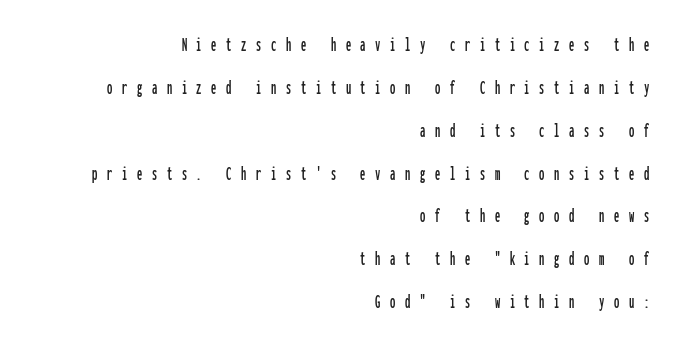
The image shows 21 px text type, upright; set right-aligned, loose line spacing (2.04x), unusually wide letter spacing (+0.46 em), not underlined.
